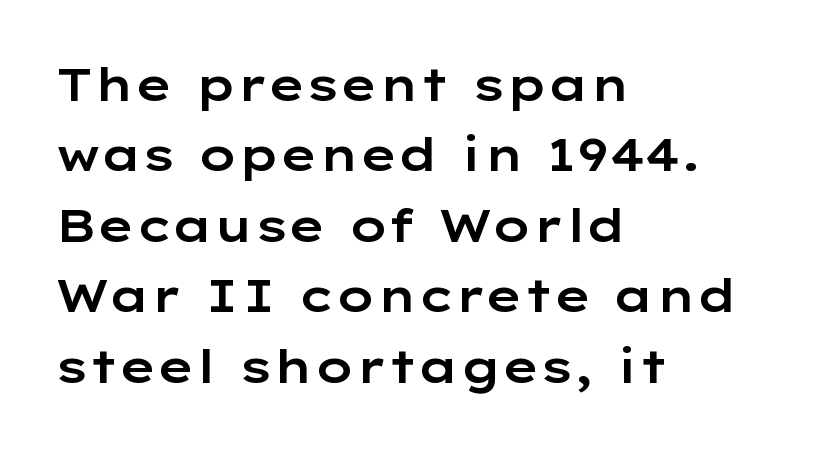
Q: Is the text italic (slanted)? A: No, it is upright.
Q: Is the typeface a serif or a sans-serif typeface? A: Sans-serif.
Q: Is the text underlined? A: No.
Q: How is the paragraph aligned? A: Left-aligned.
Q: Is the spacing between letters normal or unusually wide? A: Normal.
Q: Is the spacing between lines tight, normal or loose? A: Normal.
Q: Width (condensed, normal, or wide)? A: Wide.
Q: Stroke contrast? A: Low.
Q: x-height? A: Medium.
Q: Monospaced? A: No.
